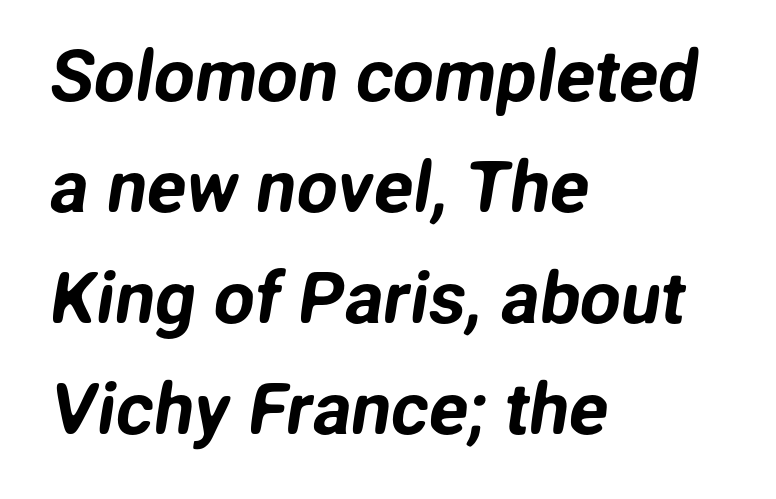
{"serif": "no", "width": "normal", "stroke_contrast": "low", "x_height": "medium", "monospaced": "no", "underline": "no", "align": "left", "line_spacing": "normal", "line_spacing_ratio": 1.54, "letter_spacing": "normal", "letter_spacing_em": 0.0, "glyph_px": 72}
